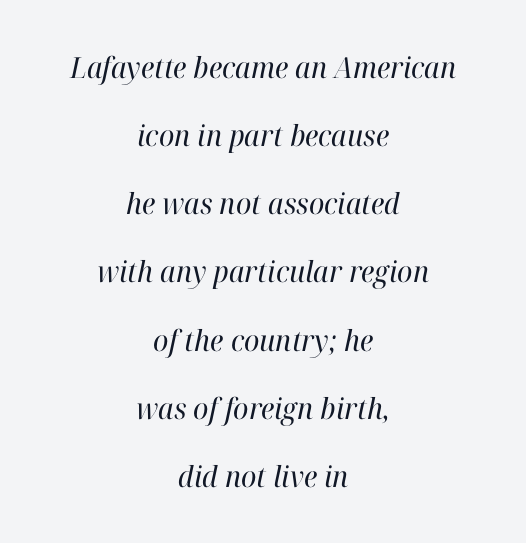
The image shows 29 px regular-weight serif type, italic (leaning right); set centered, loose line spacing (2.35x), normal letter spacing, not underlined; high stroke contrast and a medium x-height.
